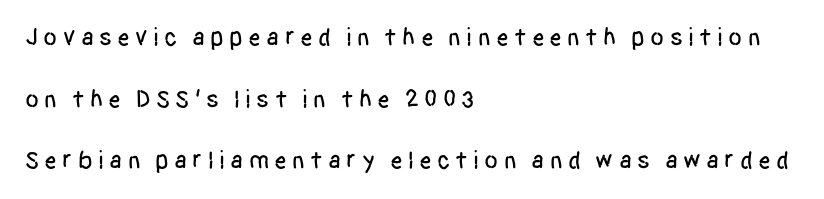
{"italic": "no", "underline": "no", "align": "left", "line_spacing": "loose", "line_spacing_ratio": 2.47, "letter_spacing": "wide", "letter_spacing_em": 0.21, "glyph_px": 25}
